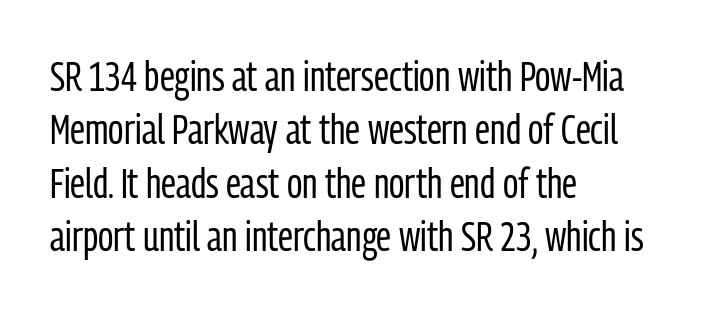
These lines sit exactly where default settings would place them. Here the designer chose a conventional face with non-uniform glyph widths. In terms of letterform style, serifs are entirely absent. The tracking reads as untouched default to a designer's eye. The glyphs are unaccompanied by any horizontal stroke below them. The font sits on the lighter half of the weight spectrum, regular included.
